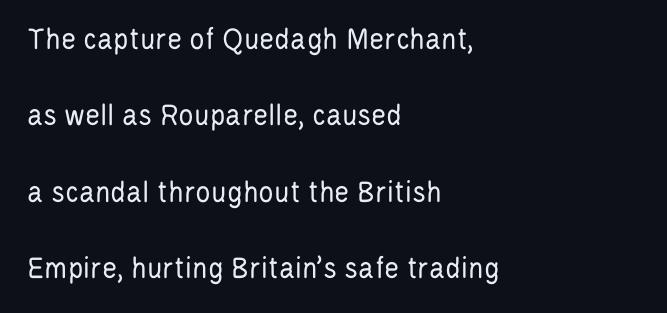
The image shows 32 px regular-weight, condensed sans-serif type, upright; set left-aligned, loose line spacing (2.39x), normal letter spacing, not underlined; low stroke contrast and a large x-height.
